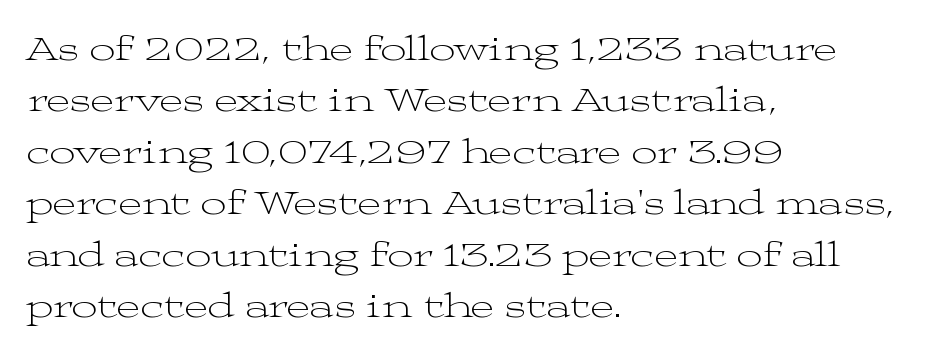
This sample keeps an unexceptional amount of space between lines. Type style note: has serifs. Spacing verdict: proportional, widths tailored to each character. Stems here are at most as thick as an everyday book face. Only glyphs here, with clear space below each row. No extra tracking has been applied to these lines.
